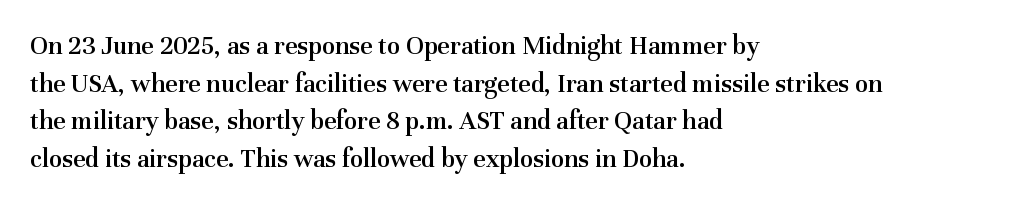
If you drew a ruler down the left edge, every line would touch it. Does the leading feel generous? No, just average. The gap between lines stays unmarked. This is the in-between weight designers call semibold or demi. These lines keep a tight, regular rhythm from letter to letter. This is roman type, the default non-slanted kind.
